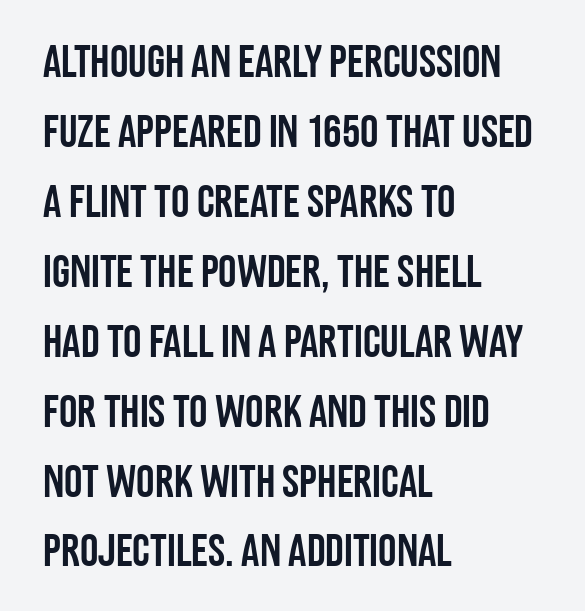
Q: Is the text italic (slanted)? A: No, it is upright.
Q: Is the typeface a serif or a sans-serif typeface? A: Sans-serif.
Q: Is the text underlined? A: No.
Q: How is the paragraph aligned? A: Left-aligned.
Q: Is the spacing between letters normal or unusually wide? A: Normal.
Q: Is the spacing between lines tight, normal or loose? A: Normal.
Q: Width (condensed, normal, or wide)? A: Condensed.
Q: Stroke contrast? A: Low.
Q: x-height? A: Large.
Q: Monospaced? A: No.
